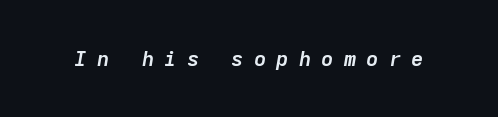
The image shows 21 px bold type, italic (leaning right); set unusually wide letter spacing (+0.47 em), not underlined.
